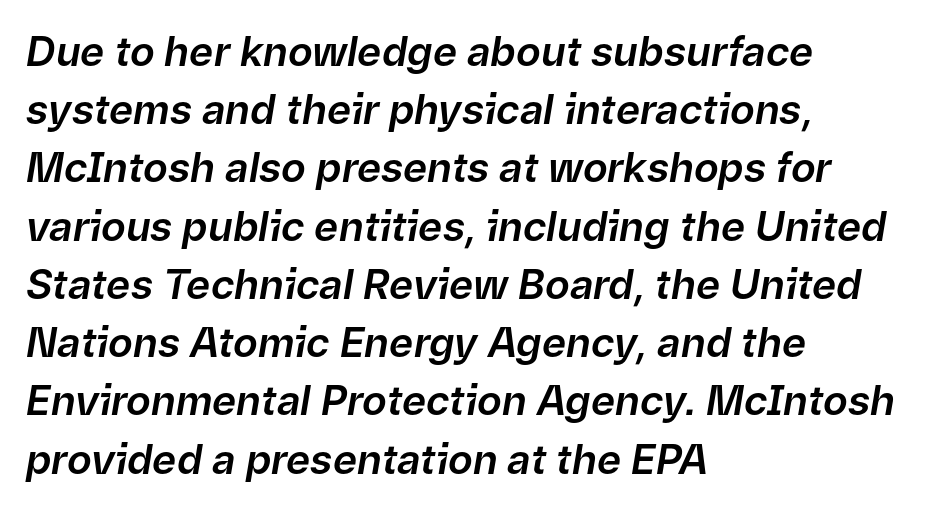
Rows of type keep a routine distance in the vertical direction. The passage is arranged the way most books set body copy — flush left. The face used here is proportionally spaced, like ordinary book or web type. If you drew a line through each stem, it would be angled. Letters rest on an invisible, unmarked baseline. Glyph-to-glyph distance matches everyday printed text.
